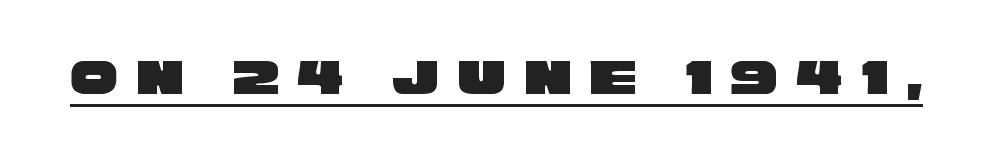
Q: Is the typeface a serif or a sans-serif typeface? A: Sans-serif.
Q: Is the text underlined? A: Yes.
Q: Is the spacing between letters normal or unusually wide? A: Unusually wide.
Q: Width (condensed, normal, or wide)? A: Wide.
Q: Stroke contrast? A: Low.
Q: x-height? A: Large.
Q: Monospaced? A: No.
